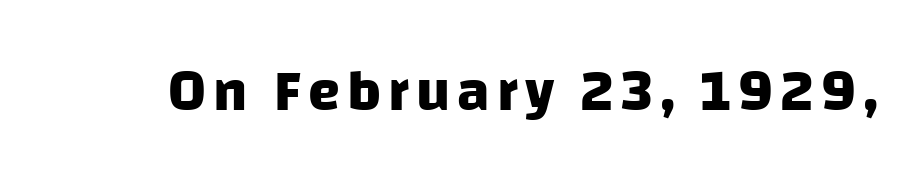
{"serif": "no", "bold": "yes", "weight": "heavy", "width": "normal", "stroke_contrast": "low", "x_height": "large", "monospaced": "no", "underline": "no", "glyph_px": 58}
